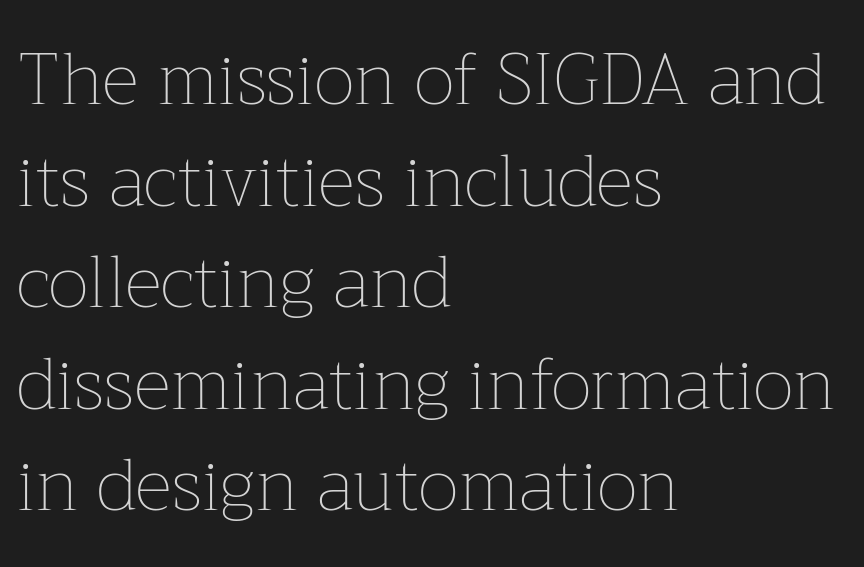
The image shows 72 px thin type, upright; set left-aligned, normal line spacing (1.41x), normal letter spacing, not underlined; low stroke contrast and a medium x-height.
